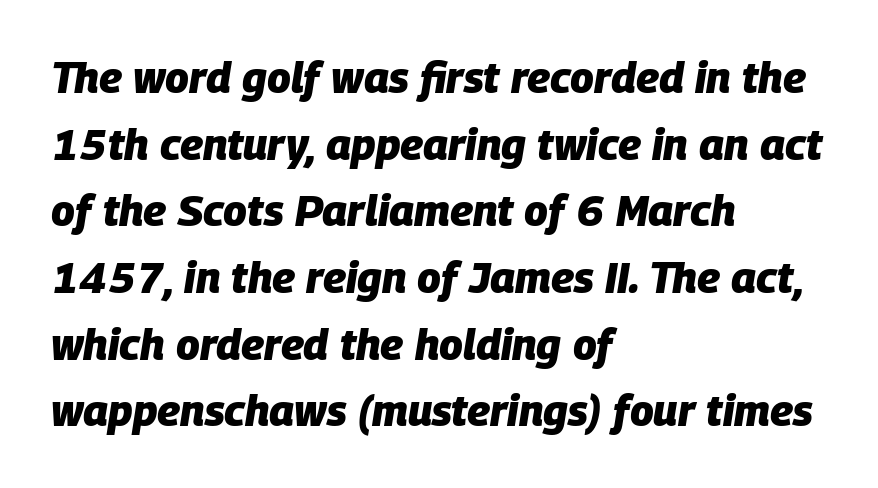
The line-height multiplier appears to be the usual default. Posture: slanted. Note the varied advance widths — an 'i' is clearly narrower than an 'm'. Unmarked baselines from the first word to the last. These lines stack with their left ends in a neat column. Standard letterfit; no display-style spreading of the glyphs.
